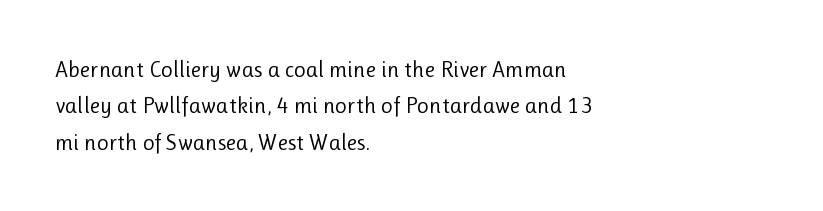
The image shows 23 px text type, upright; set left-aligned, normal line spacing (1.58x), normal letter spacing, not underlined.
